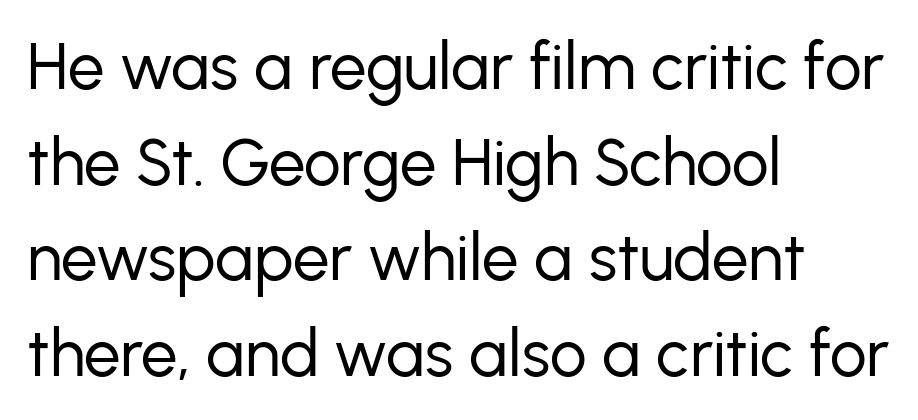
The image shows 65 px regular-weight sans-serif type, upright; set left-aligned, normal line spacing (1.47x), normal letter spacing, not underlined; low stroke contrast and a medium x-height.
